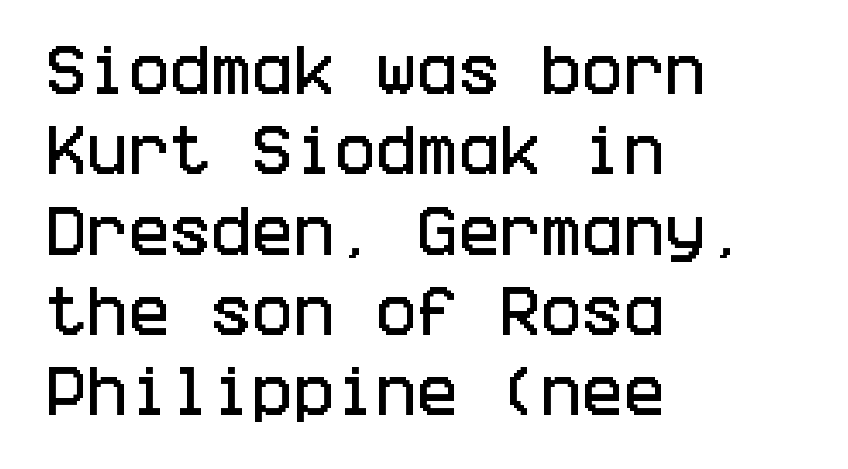
The image shows 55 px condensed sans-serif type, upright; set left-aligned, normal line spacing (1.46x), normal letter spacing, not underlined; low stroke contrast and a large x-height.
